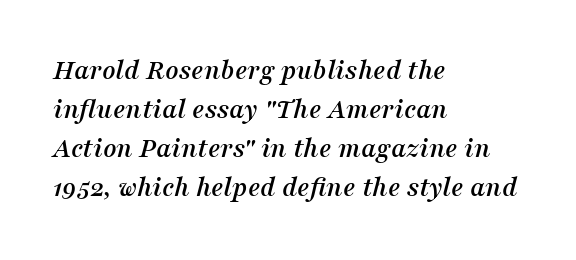
{"serif": "yes", "italic": "yes", "lean": "right", "slant_degrees": 16, "width": "normal", "stroke_contrast": "medium", "x_height": "medium", "monospaced": "no", "underline": "no", "align": "left", "line_spacing": "normal", "line_spacing_ratio": 1.35, "letter_spacing": "normal", "letter_spacing_em": 0.0, "glyph_px": 29}
